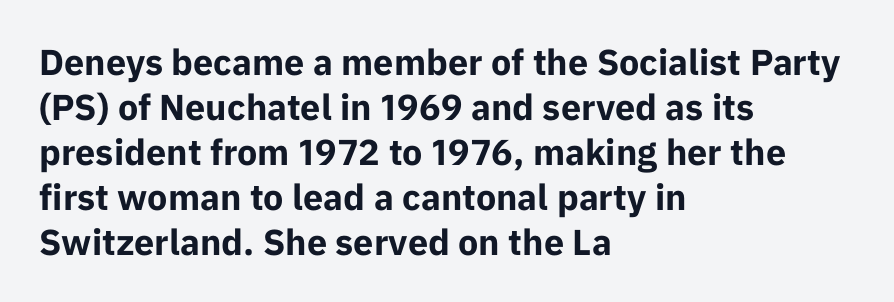
This sample keeps an unexceptional amount of space between lines. The passage is arranged the way most books set body copy — flush left. Compared with typical body copy, the letter spacing here is the same. Descenders hang freely into open space. Strong, thick strokes mark this as bold type.
